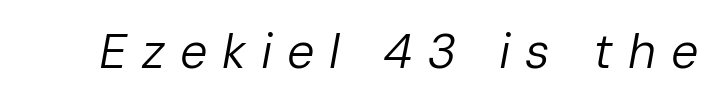
{"italic": "yes", "lean": "right", "slant_degrees": 10, "bold": "no", "weight": "regular", "width": "normal", "stroke_contrast": "low", "x_height": "medium", "monospaced": "no", "underline": "no", "letter_spacing": "wide", "letter_spacing_em": 0.3, "glyph_px": 49}
